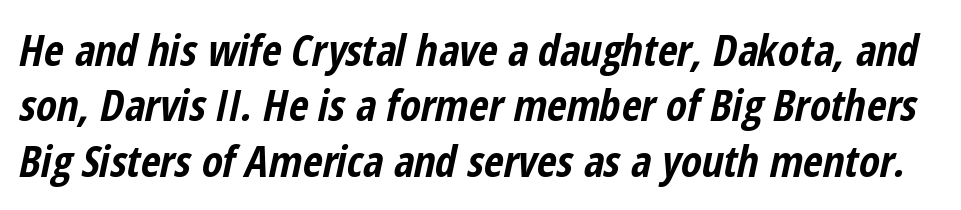
{"italic": "yes", "lean": "right", "slant_degrees": 12, "bold": "yes", "weight": "bold", "width": "condensed", "stroke_contrast": "low", "x_height": "medium", "monospaced": "no", "underline": "no", "line_spacing": "normal", "line_spacing_ratio": 1.29, "letter_spacing": "normal", "letter_spacing_em": 0.0, "glyph_px": 43}
